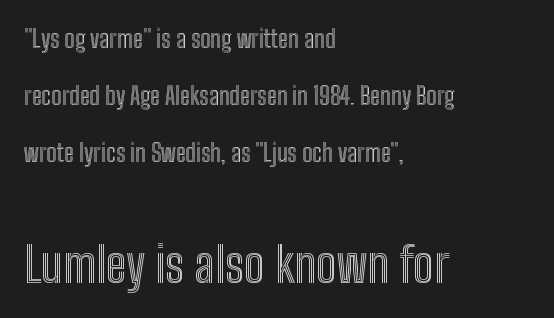
{"italic": "no", "width": "condensed", "x_height": "medium", "monospaced": "no", "underline": "no", "align": "left", "line_spacing": "loose", "line_spacing_ratio": 2.37, "letter_spacing": "normal", "letter_spacing_em": 0.0, "larger_block": "second", "size_ratio": 2.04, "glyph_px": 49}
